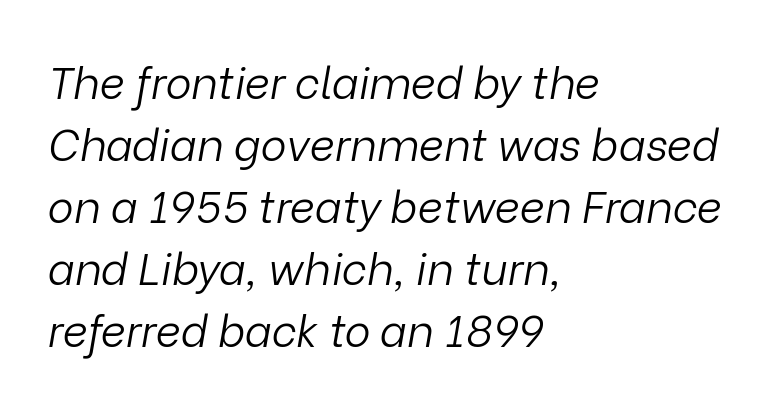
{"italic": "yes", "lean": "right", "slant_degrees": 9, "bold": "no", "weight": "light", "width": "normal", "stroke_contrast": "low", "x_height": "medium", "monospaced": "no", "underline": "no", "align": "left", "line_spacing": "normal", "line_spacing_ratio": 1.41, "letter_spacing": "normal", "letter_spacing_em": 0.0, "glyph_px": 44}
